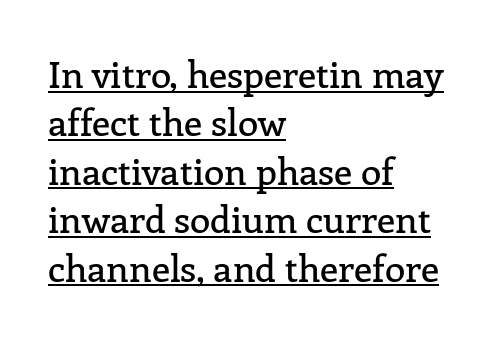
{"serif": "yes", "italic": "no", "width": "normal", "stroke_contrast": "low", "x_height": "medium", "monospaced": "no", "underline": "yes", "align": "left", "line_spacing": "normal", "line_spacing_ratio": 1.31, "letter_spacing": "normal", "letter_spacing_em": 0.0, "glyph_px": 37}
